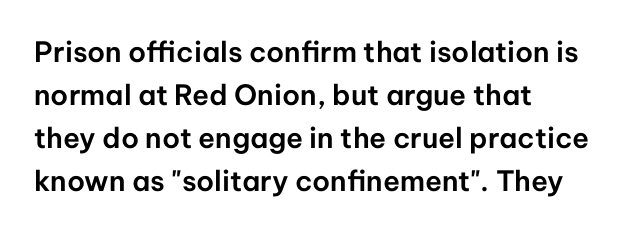
Vertically, the passage feels balanced, rows spaced as you'd expect. What kind of face is this? One without serifs — a sans. Here the designer chose a conventional face with non-uniform glyph widths. Look at the tracking — it's just the regular setting, nothing added. Designer's note — italics off, roman on.
